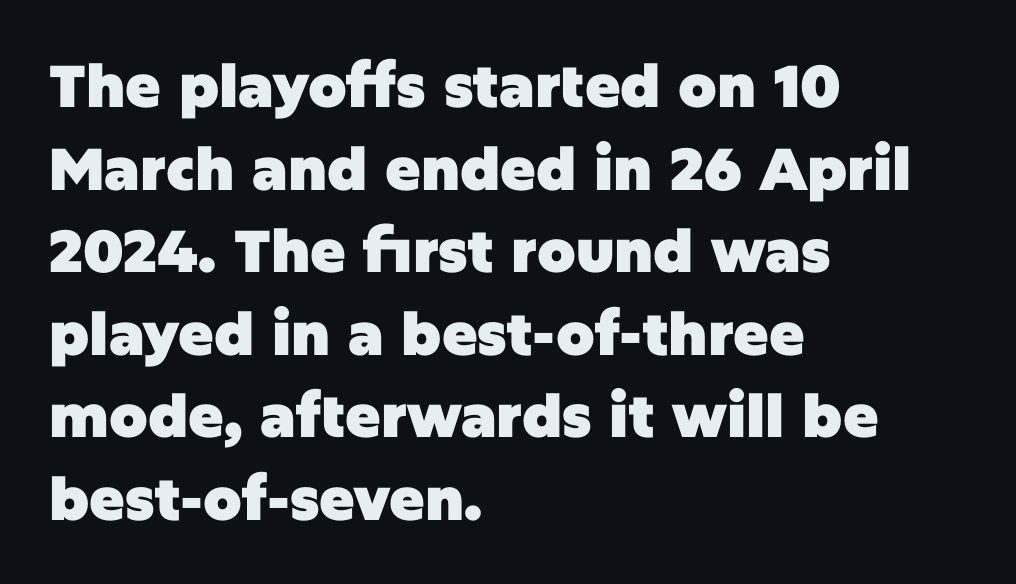
Q: Is the text bold? A: Yes.
Q: Is the text italic (slanted)? A: No, it is upright.
Q: Is the typeface a serif or a sans-serif typeface? A: Sans-serif.
Q: Is the text underlined? A: No.
Q: How is the paragraph aligned? A: Left-aligned.
Q: Is the spacing between letters normal or unusually wide? A: Normal.
Q: Is the spacing between lines tight, normal or loose? A: Normal.
Q: Width (condensed, normal, or wide)? A: Normal.
Q: Stroke contrast? A: Low.
Q: x-height? A: Large.
Q: Monospaced? A: No.
